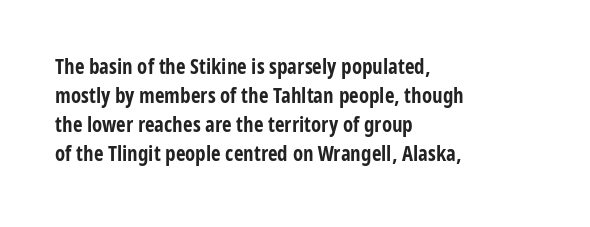
Q: Is the text bold? A: Yes.
Q: Is the text italic (slanted)? A: No, it is upright.
Q: Is the text underlined? A: No.
Q: How is the paragraph aligned? A: Left-aligned.
Q: Is the spacing between letters normal or unusually wide? A: Normal.
Q: Is the spacing between lines tight, normal or loose? A: Normal.
